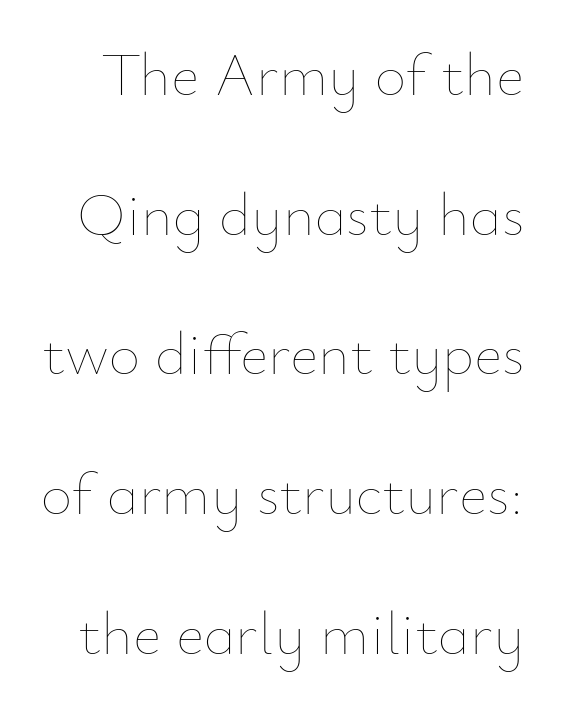
Q: Is the text bold? A: No.
Q: Is the text italic (slanted)? A: No, it is upright.
Q: Is the text underlined? A: No.
Q: Is the spacing between letters normal or unusually wide? A: Normal.
Q: Is the spacing between lines tight, normal or loose? A: Loose.
Q: Width (condensed, normal, or wide)? A: Normal.
Q: Stroke contrast? A: Low.
Q: x-height? A: Small.
Q: Monospaced? A: No.
